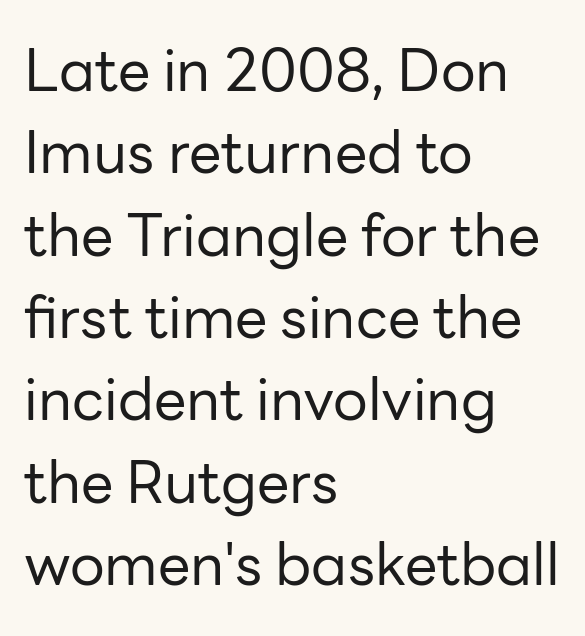
Horizontal alignment here is leftward, the default for most running prose. Rows of type keep a routine distance in the vertical direction. Varying glyph widths throughout — classic text-font behaviour. Anything drawn beneath the words? Only blank space. The rendering shows plain stroke endings on the letterforms — a sans-serif design.
